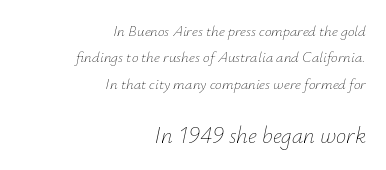
Italic? Definitely — the glyphs are oblique. This rendering features lettering with no underline. Short and long lines alike share a common ending point at right. Spacing between characters is what you'd get straight out of the box.
